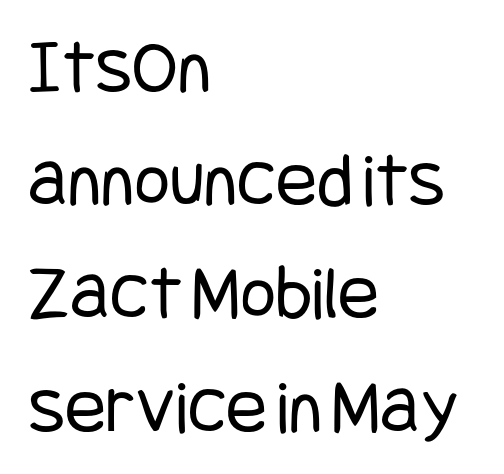
Q: Is the text bold? A: No.
Q: Is the text italic (slanted)? A: No, it is upright.
Q: Is the typeface a serif or a sans-serif typeface? A: Sans-serif.
Q: Is the text underlined? A: No.
Q: How is the paragraph aligned? A: Left-aligned.
Q: Is the spacing between letters normal or unusually wide? A: Normal.
Q: Is the spacing between lines tight, normal or loose? A: Normal.
Q: Width (condensed, normal, or wide)? A: Condensed.
Q: Stroke contrast? A: Low.
Q: x-height? A: Large.
